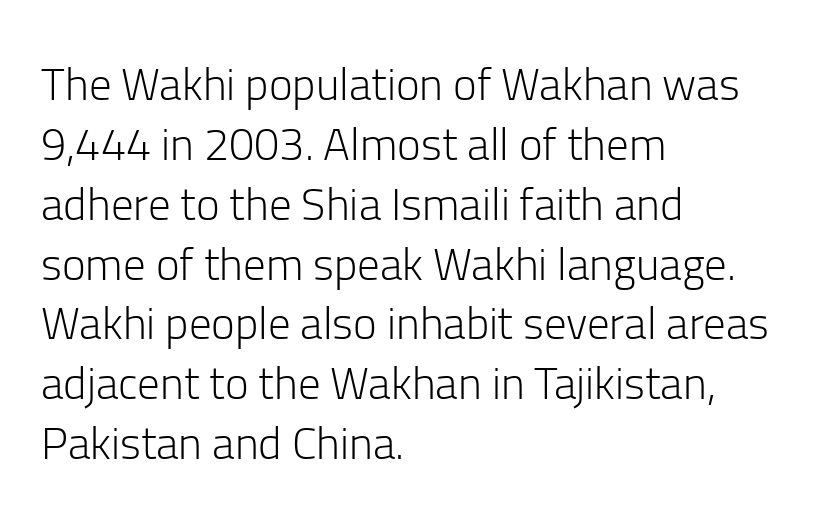
The image shows 45 px light sans-serif type, upright; set left-aligned, normal line spacing (1.33x), normal letter spacing, not underlined; low stroke contrast and a medium x-height.
